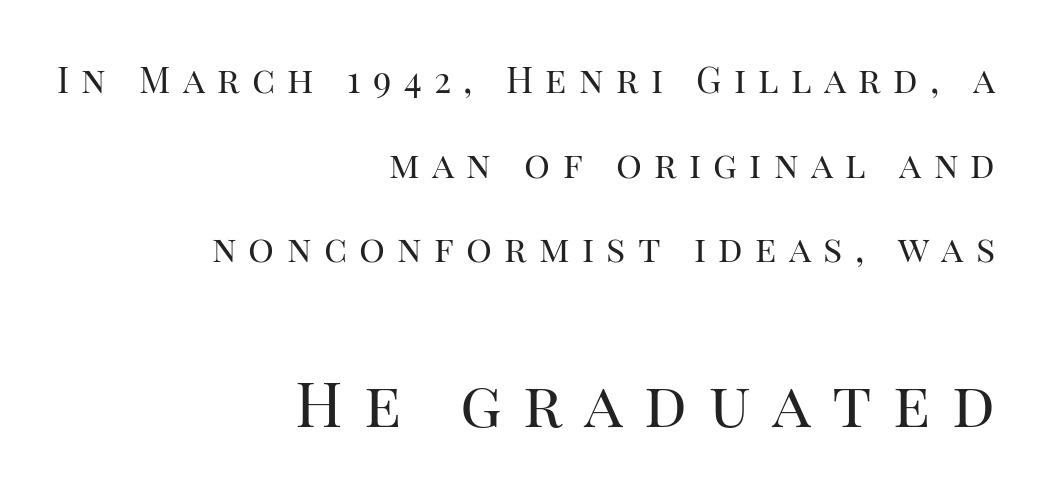
Glyph-to-glyph distance is far greater than everyday printed text. Layout note: lines flush right. Style check: upright. Unlike a clean sans, this face finishes its strokes with serifs. Of the two passages, the one underneath uses the larger point size. Baseline-to-baseline distance is far greater than the letter height.
